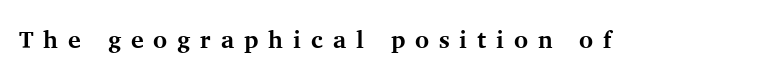
Clear beneath every line of the passage. The rendering uses a bold face; every stroke is thick and dark. Every stem runs plumb, perpendicular to the baseline. The line texture is sparse and dotted thanks to wide tracking.
